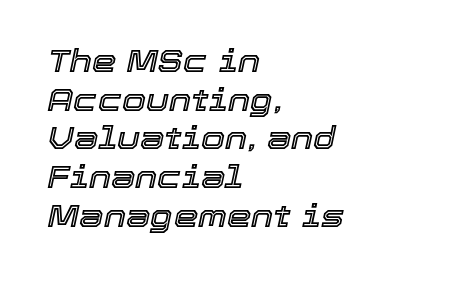
Q: Is the text italic (slanted)? A: Yes, it leans right by about 12 degrees.
Q: Is the text underlined? A: No.
Q: How is the paragraph aligned? A: Left-aligned.
Q: Is the spacing between letters normal or unusually wide? A: Normal.
Q: Is the spacing between lines tight, normal or loose? A: Normal.
Q: Width (condensed, normal, or wide)? A: Normal.
Q: x-height? A: Medium.
Q: Monospaced? A: No.
